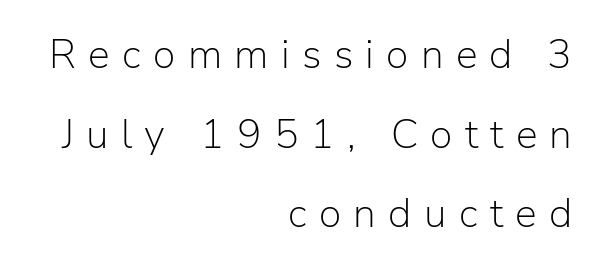
Q: Is the text bold? A: No.
Q: Is the text italic (slanted)? A: No, it is upright.
Q: Is the typeface a serif or a sans-serif typeface? A: Sans-serif.
Q: Is the text underlined? A: No.
Q: How is the paragraph aligned? A: Right-aligned.
Q: Is the spacing between letters normal or unusually wide? A: Unusually wide.
Q: Is the spacing between lines tight, normal or loose? A: Loose.
Q: Width (condensed, normal, or wide)? A: Normal.
Q: Stroke contrast? A: Low.
Q: x-height? A: Medium.
Q: Monospaced? A: No.
